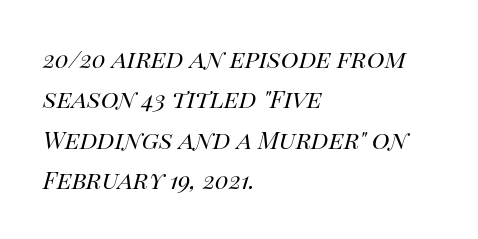
{"italic": "yes", "lean": "right", "slant_degrees": 14, "bold": "no", "weight": "regular", "width": "normal", "stroke_contrast": "high", "x_height": "large", "monospaced": "no", "underline": "no", "align": "left", "line_spacing": "normal", "line_spacing_ratio": 1.35, "letter_spacing": "normal", "letter_spacing_em": 0.0, "glyph_px": 30}
